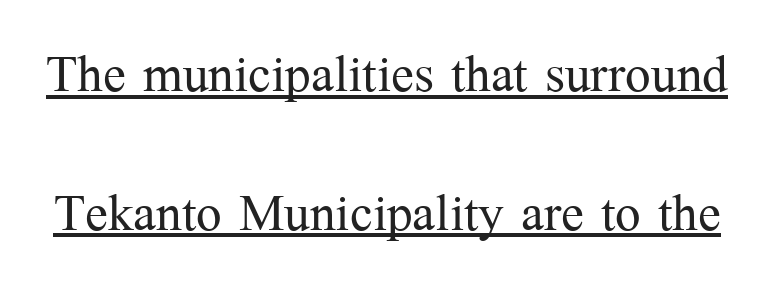
The image shows 68 px light serif type, upright; set loose line spacing (2.04x), normal letter spacing, underlined; medium stroke contrast and a medium x-height.
